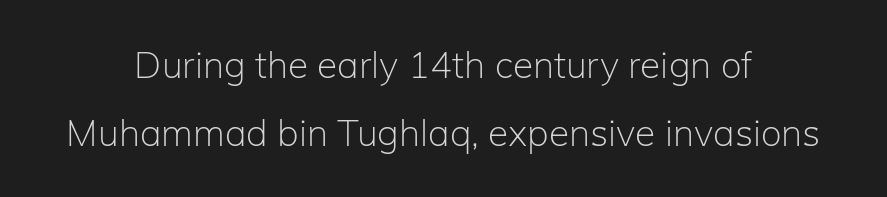
The image shows 37 px light sans-serif type, upright; set centered, line spacing 1.84x, normal letter spacing, not underlined; low stroke contrast and a medium x-height.
